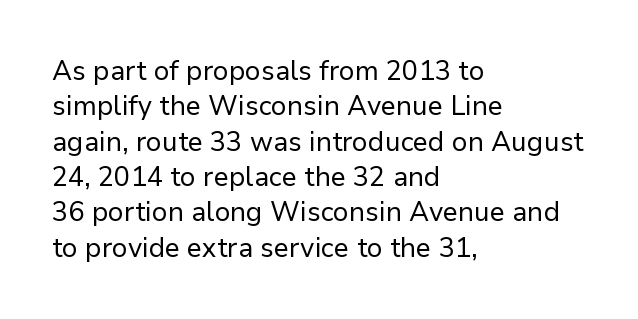
The image shows 27 px text type, upright; set left-aligned, normal line spacing (1.31x), normal letter spacing, not underlined.
